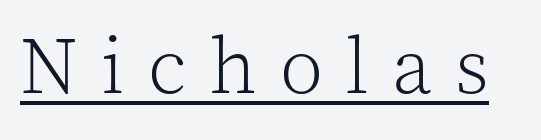
Q: Is the text bold? A: No.
Q: Is the text italic (slanted)? A: No, it is upright.
Q: Is the typeface a serif or a sans-serif typeface? A: Serif.
Q: Is the text underlined? A: Yes.
Q: Is the spacing between letters normal or unusually wide? A: Unusually wide.
Q: Width (condensed, normal, or wide)? A: Normal.
Q: x-height? A: Medium.
Q: Monospaced? A: No.
